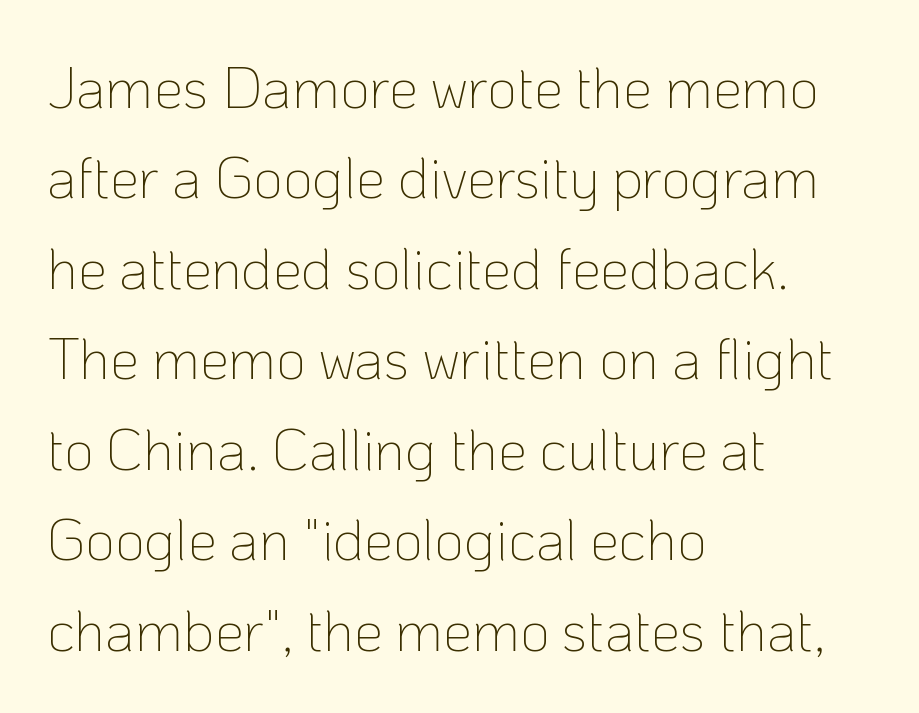
{"serif": "no", "italic": "no", "bold": "no", "weight": "thin", "width": "normal", "stroke_contrast": "low", "x_height": "medium", "monospaced": "no", "underline": "no", "align": "left", "line_spacing": "normal", "line_spacing_ratio": 1.56, "letter_spacing": "normal", "letter_spacing_em": 0.0, "glyph_px": 58}
